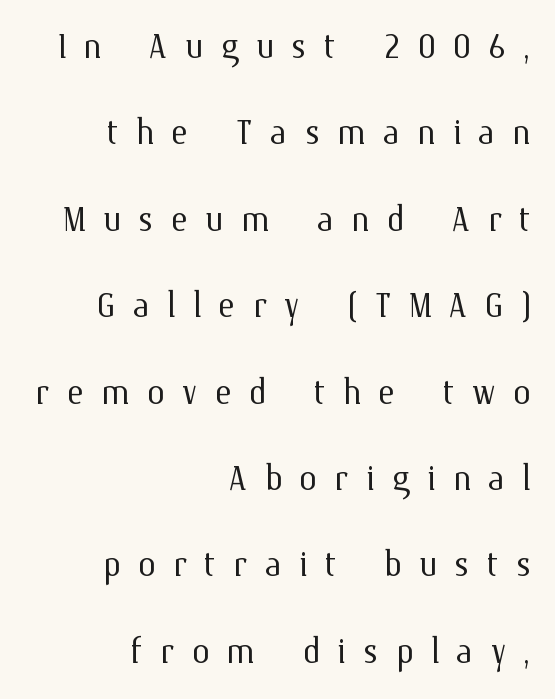
{"italic": "no", "bold": "no", "weight": "light", "width": "normal", "stroke_contrast": "medium", "x_height": "medium", "monospaced": "no", "underline": "no", "align": "right", "line_spacing": "loose", "line_spacing_ratio": 1.92, "letter_spacing": "wide", "letter_spacing_em": 0.38, "glyph_px": 45}
